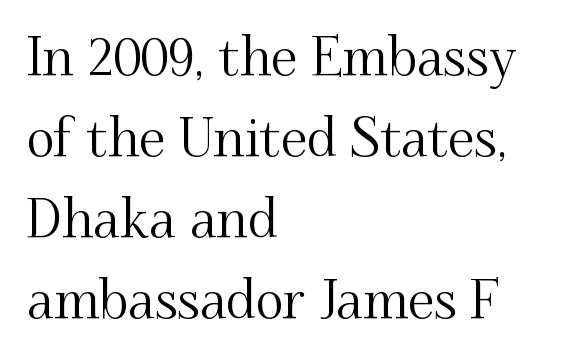
Q: Is the text italic (slanted)? A: No, it is upright.
Q: Is the typeface a serif or a sans-serif typeface? A: Serif.
Q: Is the text underlined? A: No.
Q: How is the paragraph aligned? A: Left-aligned.
Q: Is the spacing between letters normal or unusually wide? A: Normal.
Q: Is the spacing between lines tight, normal or loose? A: Normal.
Q: Width (condensed, normal, or wide)? A: Normal.
Q: Stroke contrast? A: Medium.
Q: x-height? A: Small.
Q: Monospaced? A: No.
